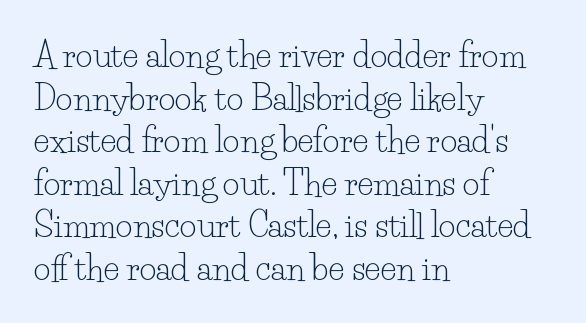
Here the designer chose a conventional face with non-uniform glyph widths. Students, observe: this is what conventionally led text looks like. A typesetter would call this zero additional tracking. Stroke terminals: seriffed. Do the letters lean? They stand straight. Descenders are the only things crossing below the line.
